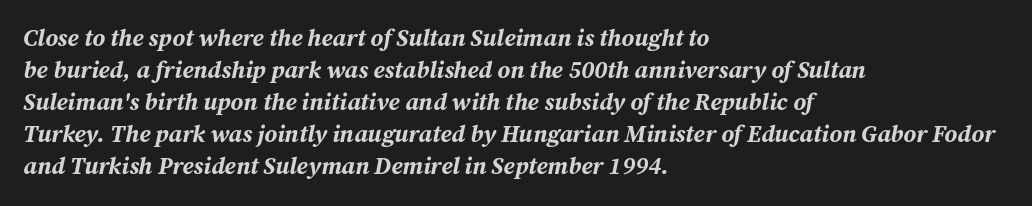
Q: Is the text bold? A: Yes.
Q: Is the text italic (slanted)? A: Yes, it leans right by about 12 degrees.
Q: Is the text underlined? A: No.
Q: How is the paragraph aligned? A: Left-aligned.
Q: Is the spacing between letters normal or unusually wide? A: Normal.
Q: Is the spacing between lines tight, normal or loose? A: Normal.
